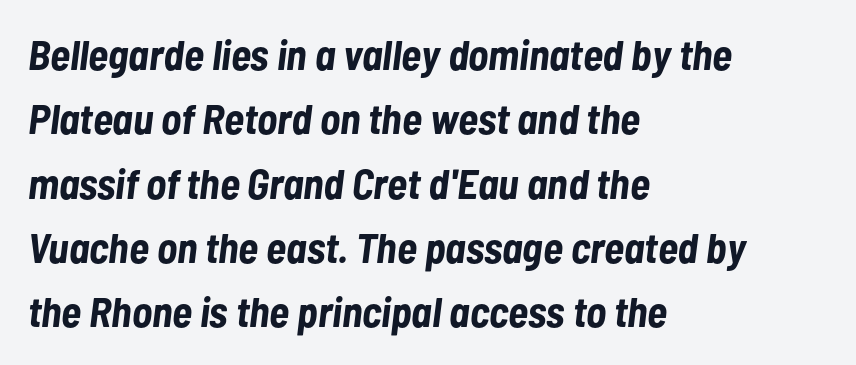
Reading down the column, the eye jumps a familiar distance to each next line. Teacher's note: observe the even left margin — that is flush-left alignment. Strong, thick strokes mark this as bold type. These lines were composed using italics.
